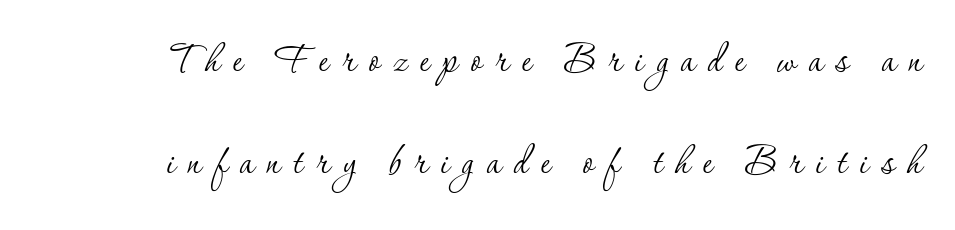
{"serif": "yes", "bold": "no", "weight": "thin", "width": "normal", "stroke_contrast": "low", "x_height": "small", "monospaced": "no", "underline": "no", "line_spacing": "loose", "line_spacing_ratio": 2.13, "letter_spacing": "wide", "letter_spacing_em": 0.27, "glyph_px": 48}
